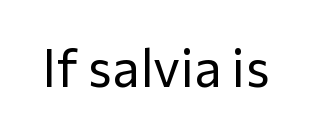
Q: Is the text bold? A: No.
Q: Is the text italic (slanted)? A: No, it is upright.
Q: Is the typeface a serif or a sans-serif typeface? A: Sans-serif.
Q: Is the text underlined? A: No.
Q: Is the spacing between letters normal or unusually wide? A: Normal.
Q: Width (condensed, normal, or wide)? A: Normal.
Q: Stroke contrast? A: Low.
Q: x-height? A: Medium.
Q: Monospaced? A: No.
